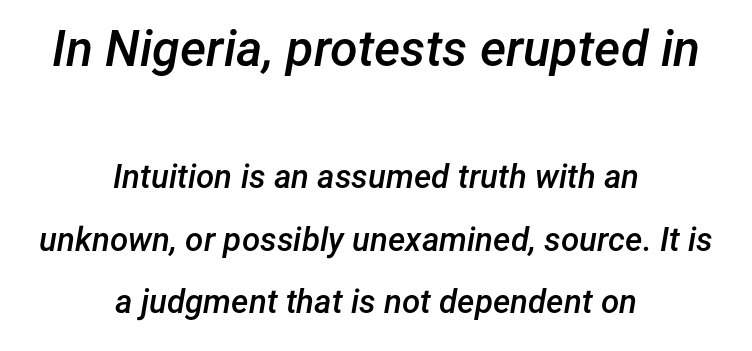
The image shows 50 px semibold type, italic (leaning right); set centered, loose line spacing (1.9x), normal letter spacing, not underlined; the first (top) block is 1.52x larger; low stroke contrast and a medium x-height.
